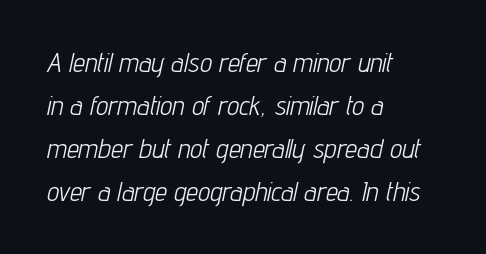
Q: Is the text bold? A: No.
Q: Is the text italic (slanted)? A: Yes, it leans right by about 12 degrees.
Q: Is the text underlined? A: No.
Q: How is the paragraph aligned? A: Left-aligned.
Q: Is the spacing between letters normal or unusually wide? A: Normal.
Q: Is the spacing between lines tight, normal or loose? A: Normal.
